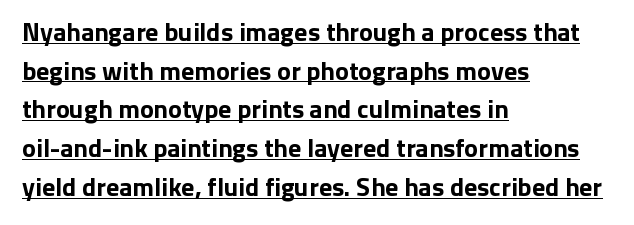
The image shows 26 px bold type, upright; set left-aligned, normal line spacing (1.49x), normal letter spacing, underlined.
